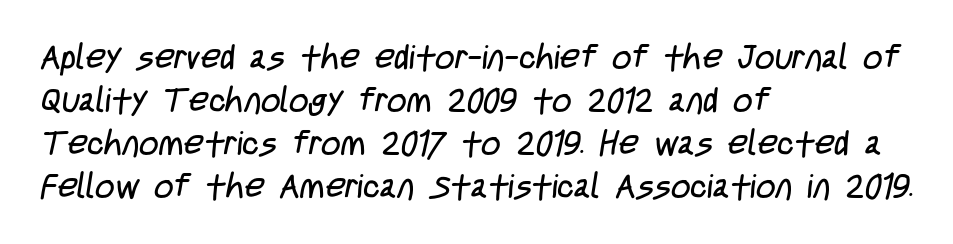
The image shows 34 px regular-weight, condensed sans-serif type; set left-aligned, normal line spacing (1.26x), normal letter spacing, not underlined; low stroke contrast and a large x-height.
